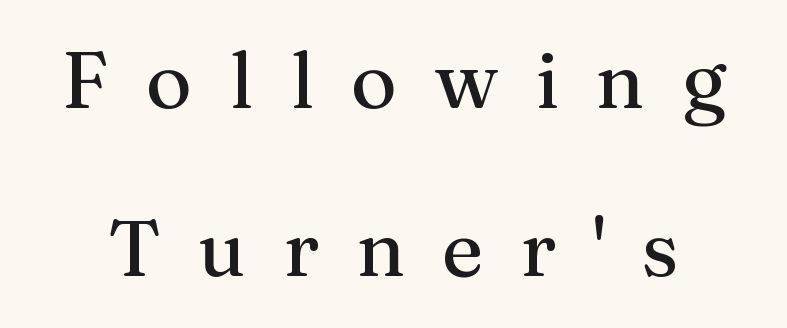
The image shows 79 px serif type, upright; set loose line spacing (2.13x), unusually wide letter spacing (+0.47 em), not underlined; medium stroke contrast and a medium x-height.
